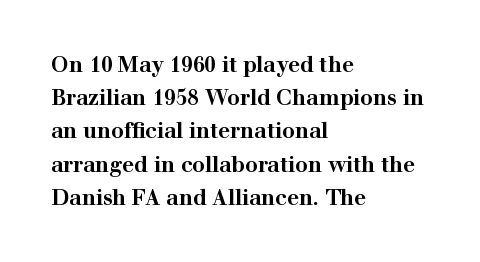
The font is running at its bold setting. Letters rest on an invisible, unmarked baseline. Students, note that the glyphs here touch the page at normal intervals. The rendering anchors every line to the left-hand side.
